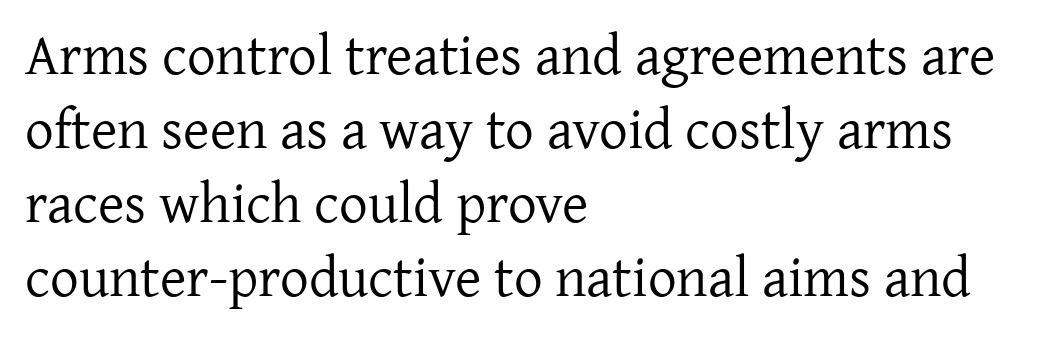
The font family rendered here belongs to the serif group. The letters stand upright; this is a roman face. What stands out about the letter spacing? Nothing — it is the standard amount. Descenders hang freely into open space.
